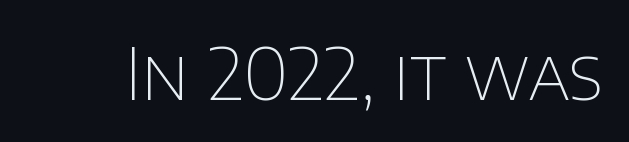
{"serif": "no", "italic": "no", "bold": "no", "weight": "thin", "width": "normal", "stroke_contrast": "low", "x_height": "large", "monospaced": "no", "underline": "no", "letter_spacing": "normal", "letter_spacing_em": 0.0, "glyph_px": 71}
